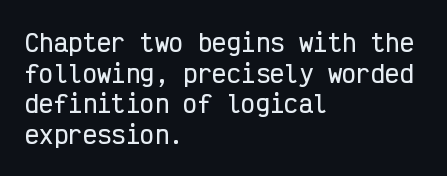
These lines stack with their left ends in a neat column. This sample uses plain, unmodified letter spacing. Rows of type keep a routine distance in the vertical direction. The glyphs are unaccompanied by any horizontal stroke below them. Vertical strokes here are truly vertical.
